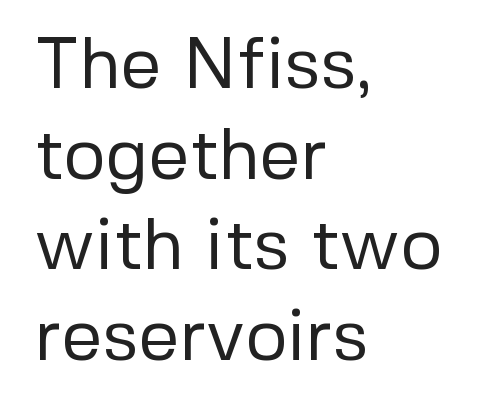
Q: Is the text bold? A: No.
Q: Is the text italic (slanted)? A: No, it is upright.
Q: Is the typeface a serif or a sans-serif typeface? A: Sans-serif.
Q: Is the text underlined? A: No.
Q: How is the paragraph aligned? A: Left-aligned.
Q: Is the spacing between letters normal or unusually wide? A: Normal.
Q: Is the spacing between lines tight, normal or loose? A: Normal.
Q: Width (condensed, normal, or wide)? A: Normal.
Q: Stroke contrast? A: Low.
Q: x-height? A: Medium.
Q: Monospaced? A: No.
